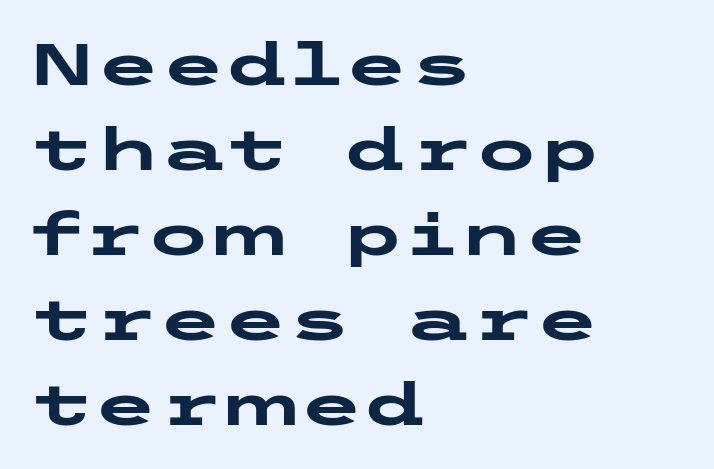
Q: Is the text bold? A: Yes.
Q: Is the text italic (slanted)? A: No, it is upright.
Q: Is the typeface a serif or a sans-serif typeface? A: Sans-serif.
Q: Is the text underlined? A: No.
Q: How is the paragraph aligned? A: Left-aligned.
Q: Is the spacing between letters normal or unusually wide? A: Normal.
Q: Is the spacing between lines tight, normal or loose? A: Normal.
Q: Width (condensed, normal, or wide)? A: Wide.
Q: Stroke contrast? A: Low.
Q: x-height? A: Medium.
